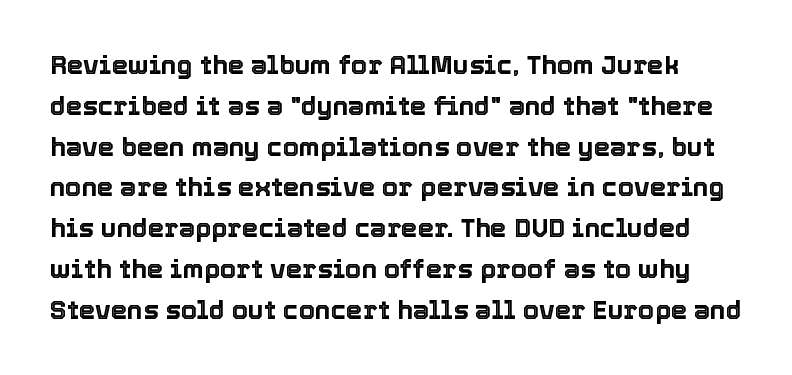
Q: Is the text italic (slanted)? A: No, it is upright.
Q: Is the text underlined? A: No.
Q: Is the spacing between letters normal or unusually wide? A: Normal.
Q: Is the spacing between lines tight, normal or loose? A: Normal.
